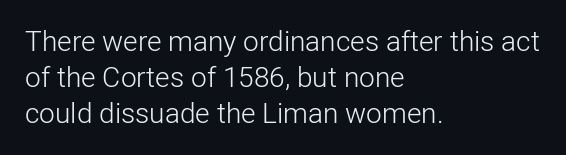
The image shows 28 px light sans-serif type, upright; set left-aligned, normal line spacing (1.28x), normal letter spacing, not underlined; low stroke contrast and a medium x-height.
